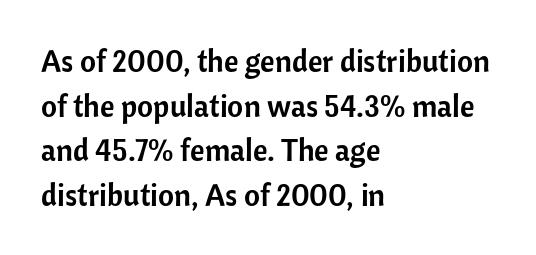
{"serif": "no", "italic": "no", "width": "normal", "stroke_contrast": "low", "x_height": "medium", "monospaced": "no", "underline": "no", "align": "left", "line_spacing": "normal", "line_spacing_ratio": 1.44, "letter_spacing": "normal", "letter_spacing_em": 0.0, "glyph_px": 31}
